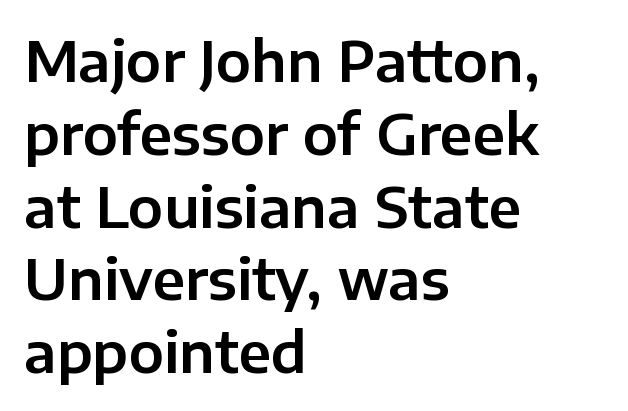
The image shows 56 px sans-serif type, upright; set left-aligned, normal line spacing (1.3x), normal letter spacing, not underlined; low stroke contrast and a medium x-height.
